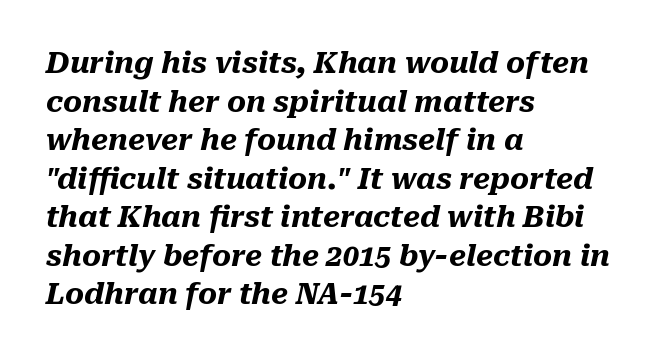
The horizontal fit of the characters is conventional and even. Descenders are the only things crossing below the line. Where is the straight margin? On the left. Character widths vary here, with narrow letters taking less room than wide ones. Students, observe: this is what conventionally led text looks like. Caption: bold face, heavy strokes.
